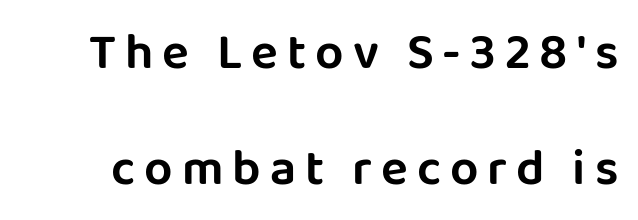
Q: Is the text italic (slanted)? A: No, it is upright.
Q: Is the typeface a serif or a sans-serif typeface? A: Sans-serif.
Q: Is the text underlined? A: No.
Q: Is the spacing between lines tight, normal or loose? A: Loose.
Q: Width (condensed, normal, or wide)? A: Normal.
Q: Stroke contrast? A: Low.
Q: x-height? A: Large.
Q: Monospaced? A: No.
